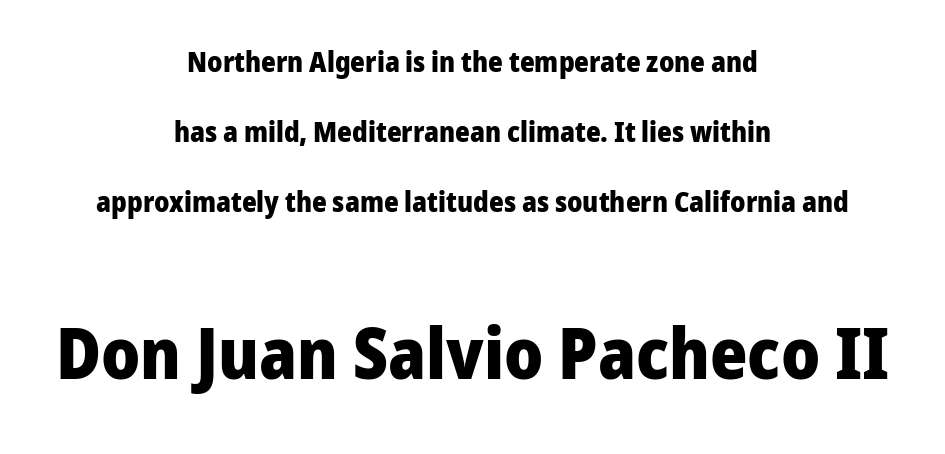
Caption: multi-line text, centered on the measure. If you drew a line through each stem, it would be perfectly vertical. This is heavy type, rendered in bold. The face used here is proportionally spaced, like ordinary book or web type. What kind of face is this? One without serifs — a sans. Words appear dense and cohesive because spacing is normal.
